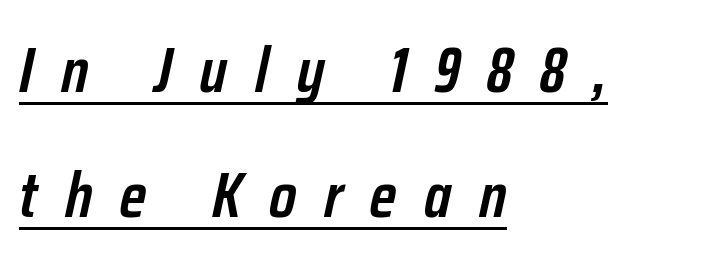
{"italic": "yes", "lean": "right", "slant_degrees": 12, "bold": "semi", "weight": "semibold", "width": "condensed", "stroke_contrast": "low", "x_height": "medium", "monospaced": "no", "underline": "yes", "align": "left", "line_spacing": "loose", "line_spacing_ratio": 1.96, "letter_spacing": "wide", "letter_spacing_em": 0.43, "glyph_px": 64}
